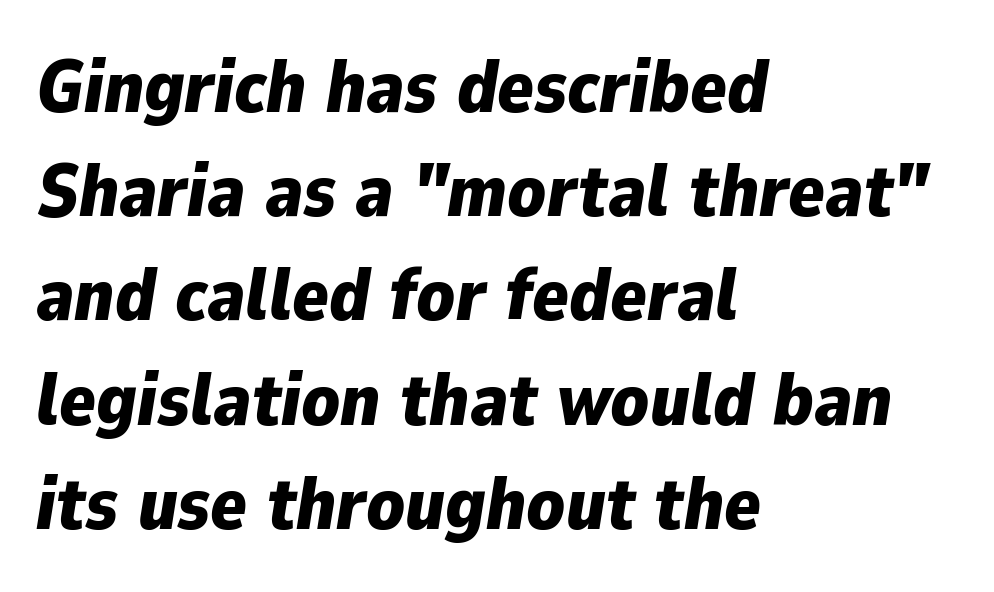
Q: Is the text bold? A: Yes.
Q: Is the text italic (slanted)? A: Yes, it leans right by about 9 degrees.
Q: Is the text underlined? A: No.
Q: How is the paragraph aligned? A: Left-aligned.
Q: Is the spacing between letters normal or unusually wide? A: Normal.
Q: Is the spacing between lines tight, normal or loose? A: Normal.
Q: Width (condensed, normal, or wide)? A: Normal.
Q: Stroke contrast? A: Low.
Q: x-height? A: Medium.
Q: Monospaced? A: No.
